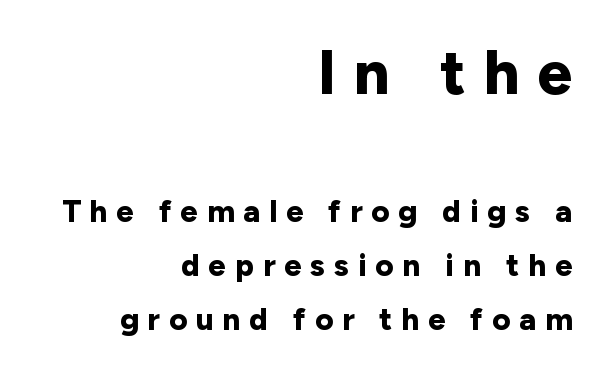
Q: Is the text bold? A: Yes.
Q: Is the text italic (slanted)? A: No, it is upright.
Q: Is the typeface a serif or a sans-serif typeface? A: Sans-serif.
Q: Is the text underlined? A: No.
Q: How is the paragraph aligned? A: Right-aligned.
Q: Is the spacing between letters normal or unusually wide? A: Unusually wide.
Q: Which block of text is set in a larger size, the first (top) or the second (bottom)? A: The first (top) one.
Q: Width (condensed, normal, or wide)? A: Normal.
Q: Stroke contrast? A: Low.
Q: x-height? A: Medium.
Q: Monospaced? A: No.
